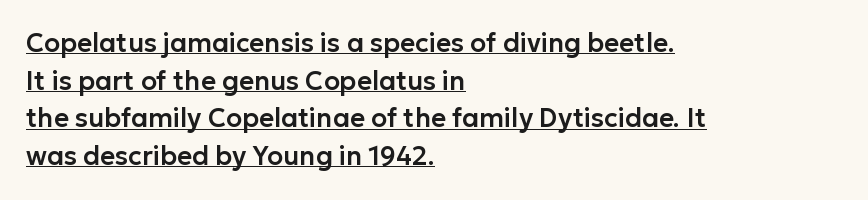
Q: Is the text italic (slanted)? A: No, it is upright.
Q: Is the text underlined? A: Yes.
Q: How is the paragraph aligned? A: Left-aligned.
Q: Is the spacing between letters normal or unusually wide? A: Normal.
Q: Is the spacing between lines tight, normal or loose? A: Normal.
